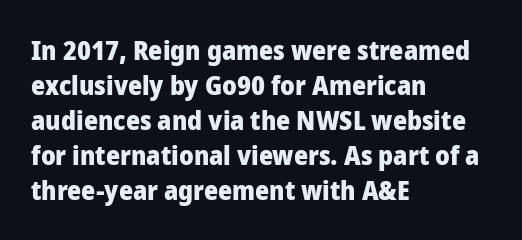
The image shows 27 px bold type, upright; set left-aligned, normal line spacing (1.3x), normal letter spacing, not underlined.
